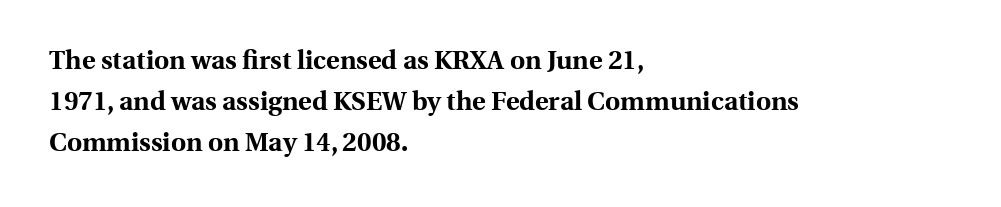
Q: Is the text bold? A: Yes.
Q: Is the text italic (slanted)? A: No, it is upright.
Q: Is the text underlined? A: No.
Q: How is the paragraph aligned? A: Left-aligned.
Q: Is the spacing between letters normal or unusually wide? A: Normal.
Q: Is the spacing between lines tight, normal or loose? A: Normal.
